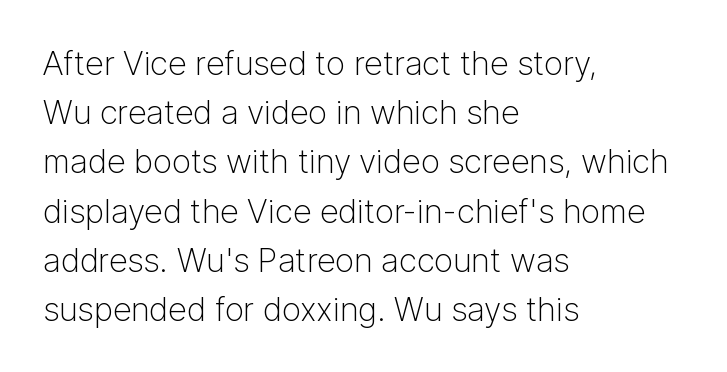
Q: Is the text bold? A: No.
Q: Is the text italic (slanted)? A: No, it is upright.
Q: Is the typeface a serif or a sans-serif typeface? A: Sans-serif.
Q: Is the text underlined? A: No.
Q: How is the paragraph aligned? A: Left-aligned.
Q: Is the spacing between letters normal or unusually wide? A: Normal.
Q: Is the spacing between lines tight, normal or loose? A: Normal.
Q: Width (condensed, normal, or wide)? A: Normal.
Q: Stroke contrast? A: Low.
Q: x-height? A: Medium.
Q: Monospaced? A: No.
